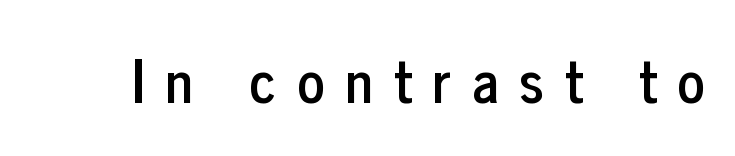
Do the characters align in a grid? No, the font is proportional. In terms of posture, this sample is upright. The characters display no serif detailing; their extremities are plain. No word sits above an underline. Display-style spreading of the glyphs; the letterfit is very open.
